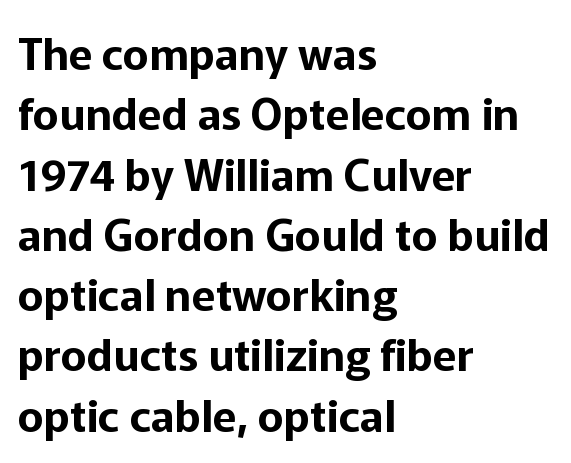
Layout note: lines flush left. It's the straight-up-and-down kind of type. Each letter keeps its own natural width here, so spacing adapts to shape. The space directly below the letters is spotless. Notice how descenders clear the ascenders below comfortably — that's standard leading. The rendering shows plain stroke endings on the letterforms — a sans-serif design.
